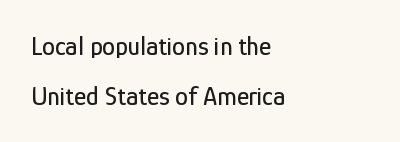
{"italic": "no", "underline": "no", "align": "left", "line_spacing": "loose", "line_spacing_ratio": 1.92, "letter_spacing": "normal", "letter_spacing_em": 0.0, "glyph_px": 26}
